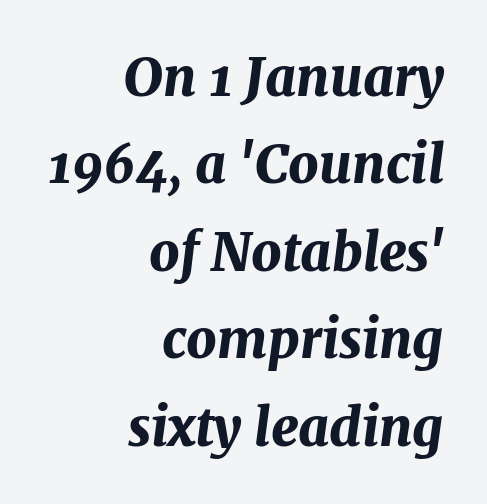
Q: Is the text bold? A: Yes.
Q: Is the text italic (slanted)? A: Yes, it leans right by about 7 degrees.
Q: Is the text underlined? A: No.
Q: How is the paragraph aligned? A: Right-aligned.
Q: Is the spacing between letters normal or unusually wide? A: Normal.
Q: Is the spacing between lines tight, normal or loose? A: Normal.
Q: Width (condensed, normal, or wide)? A: Normal.
Q: Stroke contrast? A: Medium.
Q: x-height? A: Medium.
Q: Monospaced? A: No.
